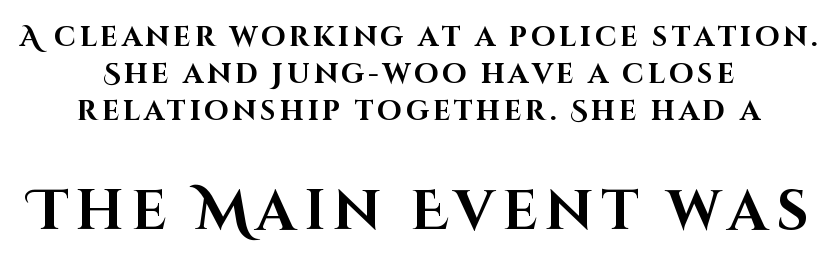
{"serif": "no", "italic": "no", "bold": "yes", "weight": "bold", "width": "normal", "stroke_contrast": "high", "x_height": "large", "monospaced": "no", "underline": "no", "align": "center", "line_spacing": "normal", "line_spacing_ratio": 1.32, "larger_block": "second", "size_ratio": 2.0, "glyph_px": 56}
